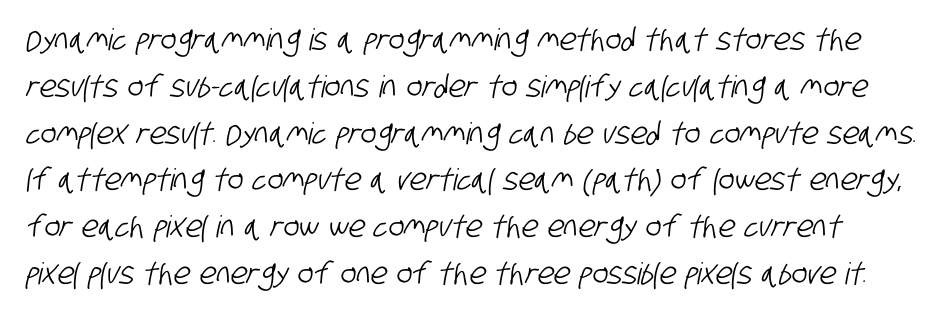
Q: Is the typeface a serif or a sans-serif typeface? A: Sans-serif.
Q: Is the text underlined? A: No.
Q: Is the spacing between letters normal or unusually wide? A: Normal.
Q: Is the spacing between lines tight, normal or loose? A: Normal.
Q: Width (condensed, normal, or wide)? A: Condensed.
Q: Stroke contrast? A: Low.
Q: x-height? A: Large.
Q: Monospaced? A: No.
